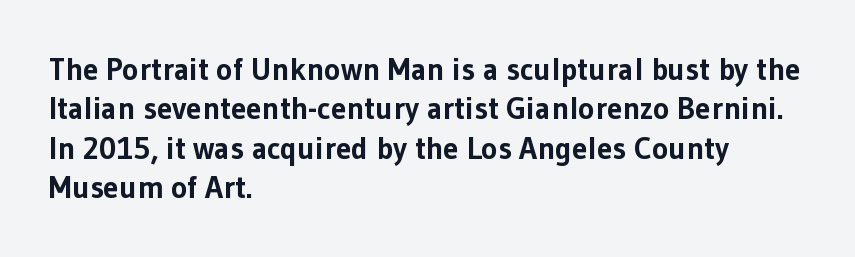
Q: Is the text bold? A: Yes.
Q: Is the text italic (slanted)? A: No, it is upright.
Q: Is the typeface a serif or a sans-serif typeface? A: Sans-serif.
Q: Is the text underlined? A: No.
Q: How is the paragraph aligned? A: Left-aligned.
Q: Is the spacing between letters normal or unusually wide? A: Normal.
Q: Is the spacing between lines tight, normal or loose? A: Normal.
Q: Width (condensed, normal, or wide)? A: Normal.
Q: Stroke contrast? A: Low.
Q: x-height? A: Medium.
Q: Monospaced? A: No.
